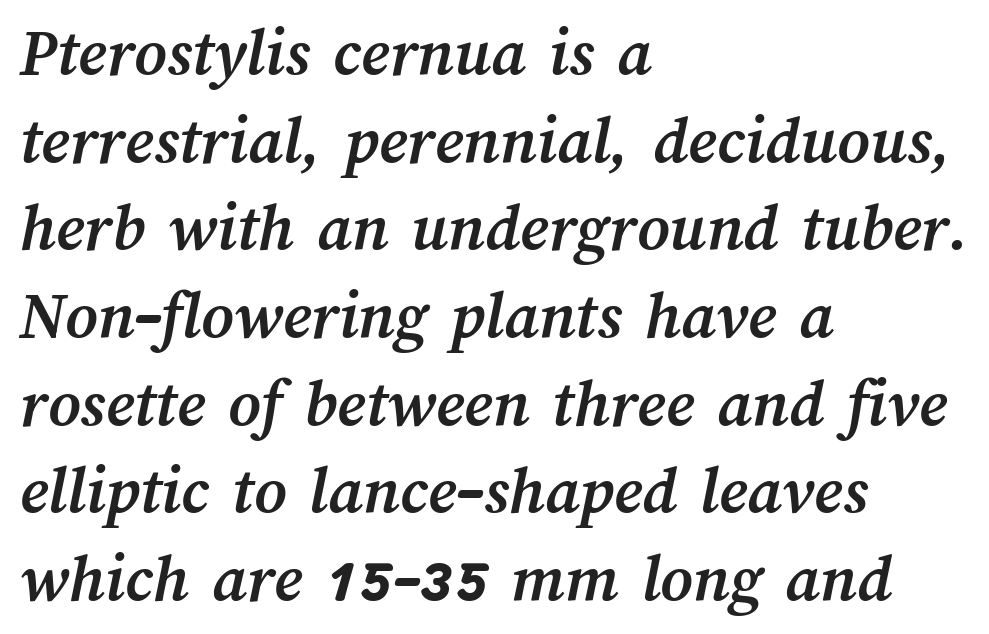
Q: Is the text bold? A: Yes.
Q: Is the text underlined? A: No.
Q: How is the paragraph aligned? A: Left-aligned.
Q: Is the spacing between letters normal or unusually wide? A: Normal.
Q: Is the spacing between lines tight, normal or loose? A: Normal.
Q: Width (condensed, normal, or wide)? A: Normal.
Q: Stroke contrast? A: Medium.
Q: x-height? A: Medium.
Q: Monospaced? A: No.
